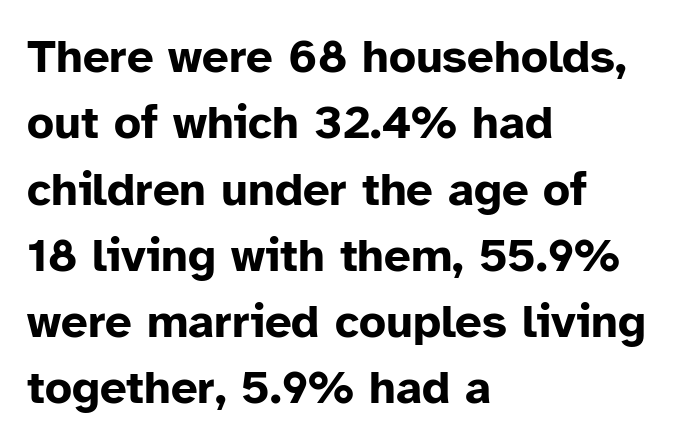
The image shows 47 px bold sans-serif type, upright; set left-aligned, normal line spacing (1.41x), normal letter spacing, not underlined; low stroke contrast and a medium x-height.
